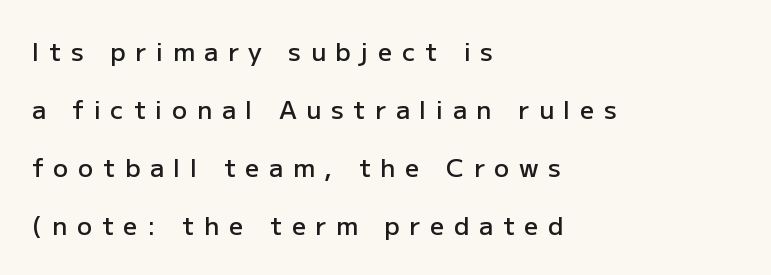
Q: Is the text bold? A: Semi-bold.
Q: Is the text italic (slanted)? A: No, it is upright.
Q: Is the text underlined? A: No.
Q: How is the paragraph aligned? A: Left-aligned.
Q: Is the spacing between letters normal or unusually wide? A: Unusually wide.
Q: Is the spacing between lines tight, normal or loose? A: Loose.
